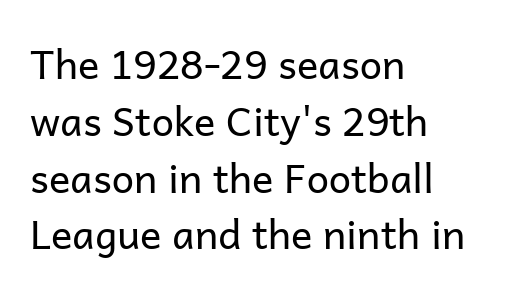
The image shows 40 px regular-weight sans-serif type, upright; set left-aligned, normal line spacing (1.42x), normal letter spacing, not underlined; low stroke contrast and a medium x-height.
